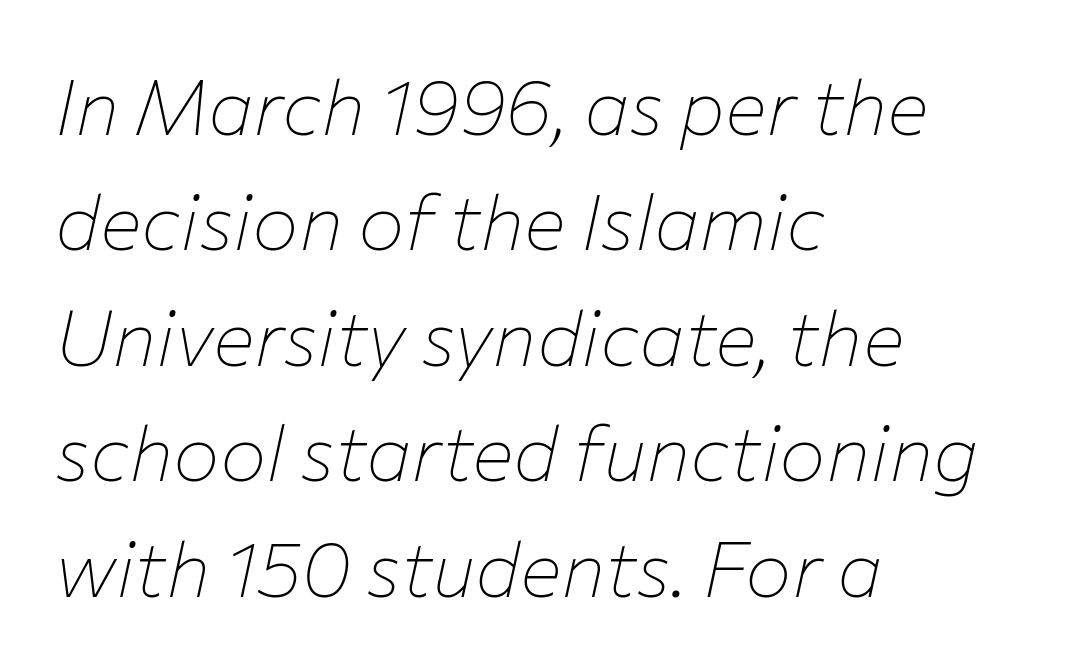
{"italic": "yes", "lean": "right", "slant_degrees": 12, "bold": "no", "weight": "thin", "width": "normal", "stroke_contrast": "low", "x_height": "medium", "monospaced": "no", "underline": "no", "align": "left", "line_spacing": "normal", "line_spacing_ratio": 1.48, "letter_spacing": "normal", "letter_spacing_em": 0.0, "glyph_px": 78}
